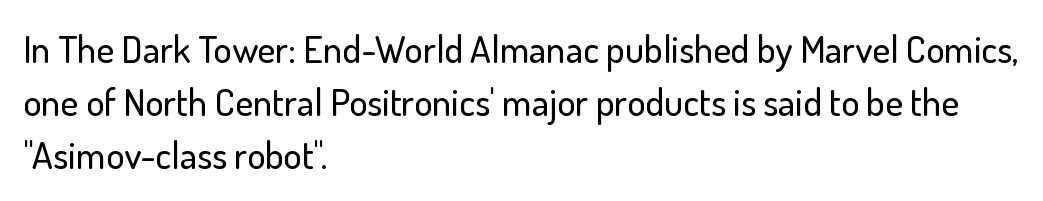
{"serif": "no", "italic": "no", "width": "normal", "stroke_contrast": "low", "x_height": "small", "monospaced": "no", "underline": "no", "align": "left", "line_spacing": "normal", "line_spacing_ratio": 1.39, "letter_spacing": "normal", "letter_spacing_em": 0.0, "glyph_px": 38}
